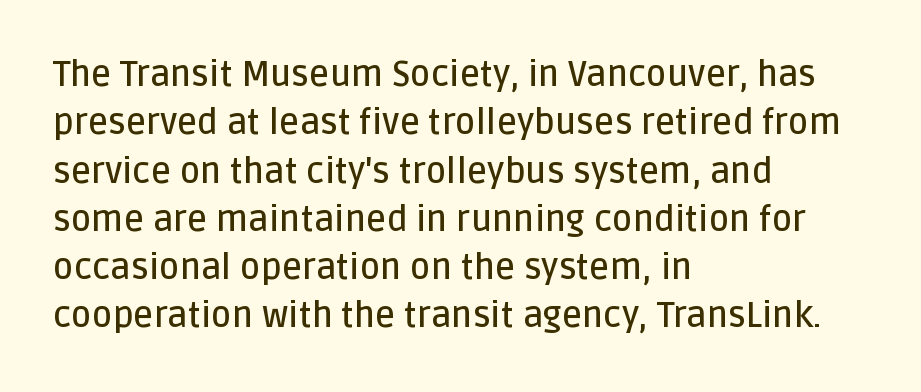
{"serif": "no", "italic": "no", "bold": "semi", "weight": "semibold", "width": "normal", "stroke_contrast": "low", "x_height": "large", "monospaced": "no", "underline": "no", "align": "left", "line_spacing": "normal", "line_spacing_ratio": 1.38, "letter_spacing": "normal", "letter_spacing_em": 0.0, "glyph_px": 35}
